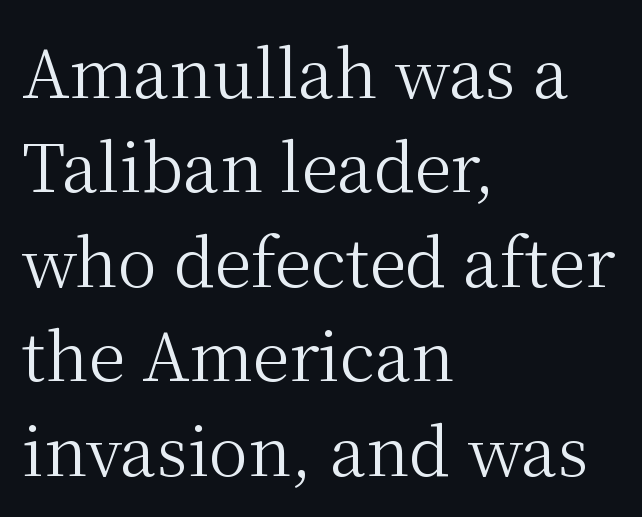
The image shows 66 px regular-weight serif type, upright; set left-aligned, normal line spacing (1.43x), normal letter spacing, not underlined; medium stroke contrast and a medium x-height.
